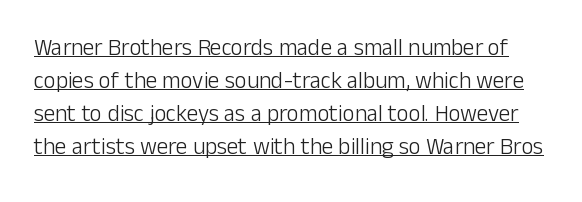
The image shows 23 px text type, upright; set normal line spacing (1.43x), normal letter spacing, underlined.
